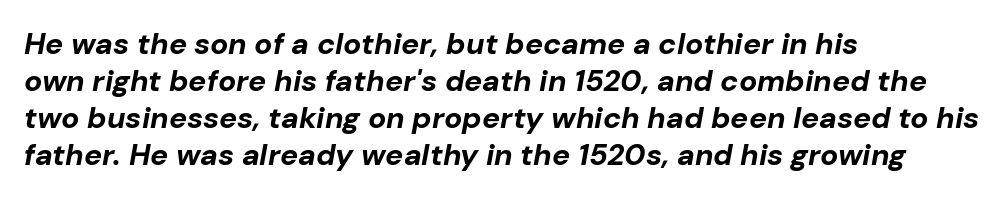
{"italic": "yes", "lean": "right", "slant_degrees": 10, "bold": "yes", "weight": "bold", "width": "normal", "stroke_contrast": "low", "x_height": "medium", "monospaced": "no", "underline": "no", "align": "left", "line_spacing_ratio": 1.23, "letter_spacing": "normal", "letter_spacing_em": 0.0, "glyph_px": 30}
